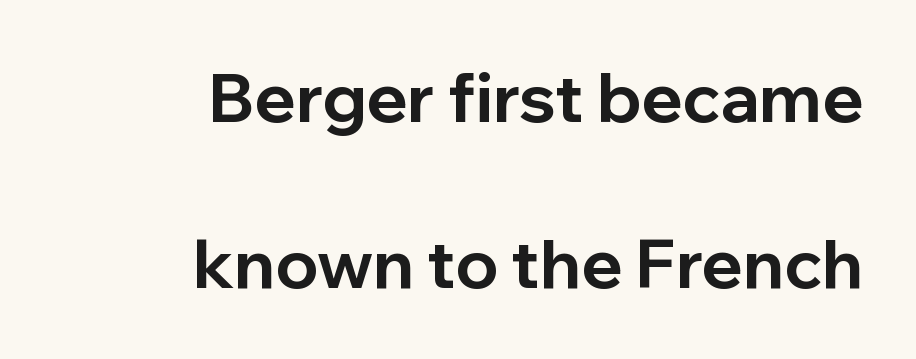
The image shows 68 px bold sans-serif type, upright; set right-aligned, loose line spacing (2.44x), normal letter spacing, not underlined; low stroke contrast and a medium x-height.
